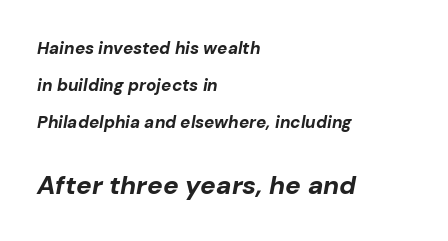
{"italic": "yes", "lean": "right", "slant_degrees": 10, "bold": "yes", "underline": "no", "align": "left", "line_spacing": "loose", "line_spacing_ratio": 2.17, "letter_spacing": "normal", "letter_spacing_em": 0.0, "larger_block": "second", "size_ratio": 1.53, "glyph_px": 26}
